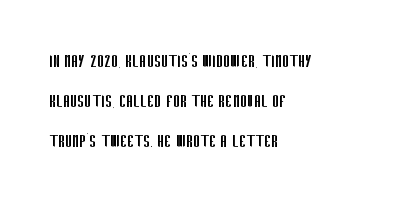
The image shows 21 px text type, upright; set left-aligned, loose line spacing (1.9x), normal letter spacing, not underlined.
